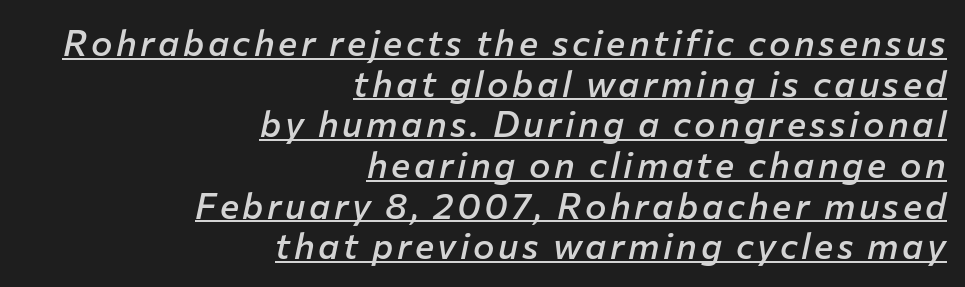
Q: Is the text bold? A: Semi-bold.
Q: Is the text italic (slanted)? A: Yes, it leans right by about 12 degrees.
Q: Is the text underlined? A: Yes.
Q: How is the paragraph aligned? A: Right-aligned.
Q: Is the spacing between lines tight, normal or loose? A: Tight.
Q: Width (condensed, normal, or wide)? A: Normal.
Q: Stroke contrast? A: Low.
Q: x-height? A: Medium.
Q: Monospaced? A: No.
